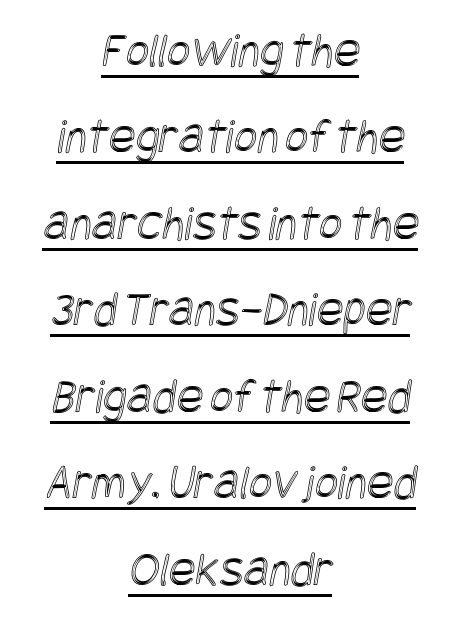
Q: Is the text underlined? A: Yes.
Q: How is the paragraph aligned? A: Centered.
Q: Is the spacing between letters normal or unusually wide? A: Normal.
Q: Width (condensed, normal, or wide)? A: Condensed.
Q: x-height? A: Large.
